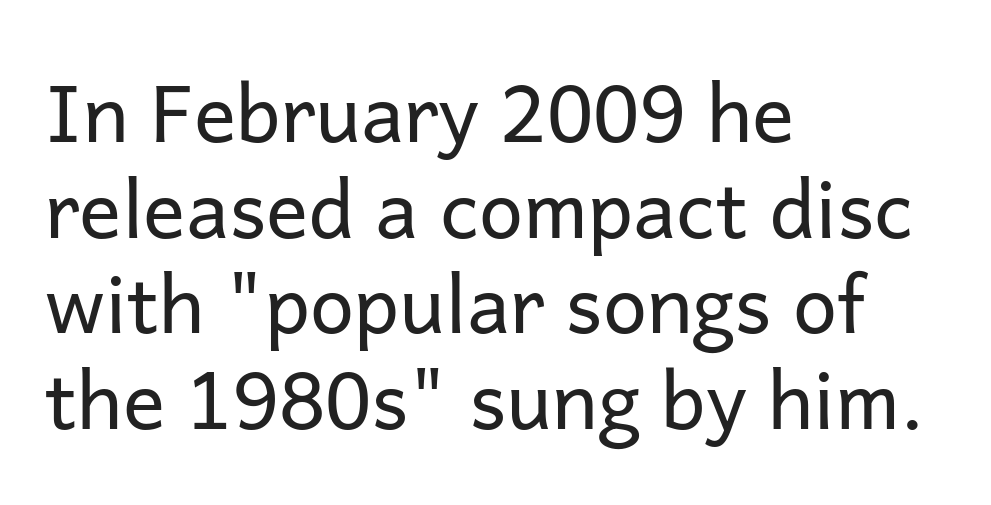
The image shows 79 px regular-weight sans-serif type, upright; set left-aligned, line spacing 1.21x, normal letter spacing, not underlined; low stroke contrast and a medium x-height.
